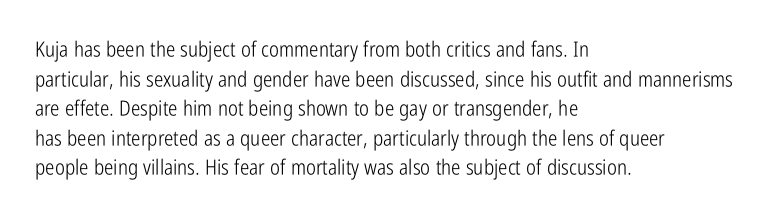
{"italic": "no", "bold": "no", "underline": "no", "align": "left", "line_spacing": "normal", "line_spacing_ratio": 1.41, "letter_spacing": "normal", "letter_spacing_em": 0.0, "glyph_px": 21}
